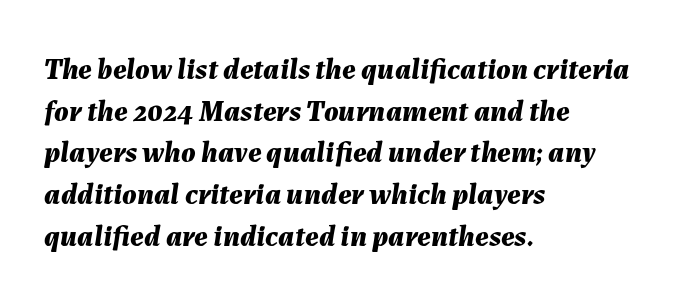
These lines carry a lot of weight — the face is fully bold. A student would call this left alignment; a typographer would say flush left, rag right. Is this a fixed-width face? No — the glyphs have proportional, varying widths. Quick note: italic. No word sits above an underline. These lines keep a tight, regular rhythm from letter to letter.
